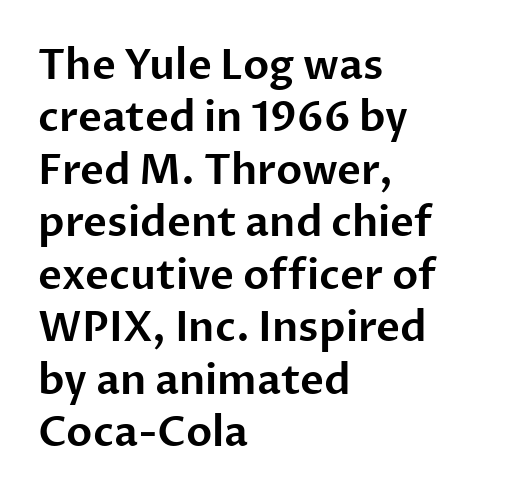
The image shows 41 px sans-serif type, upright; set left-aligned, normal line spacing (1.28x), normal letter spacing, not underlined; low stroke contrast and a medium x-height.
